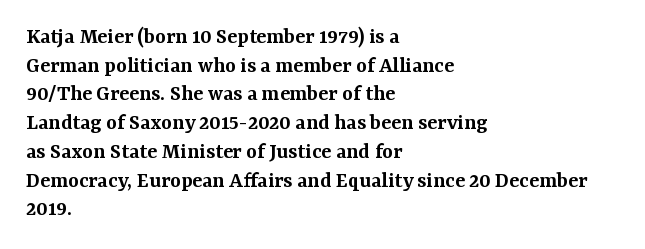
The specimen omits any rule beneath the text block's lines. The type sits square on the baseline with zero lean. This block has exactly the height ordinary leading produces. Does extra space separate the letters? No, they use regular spacing.
